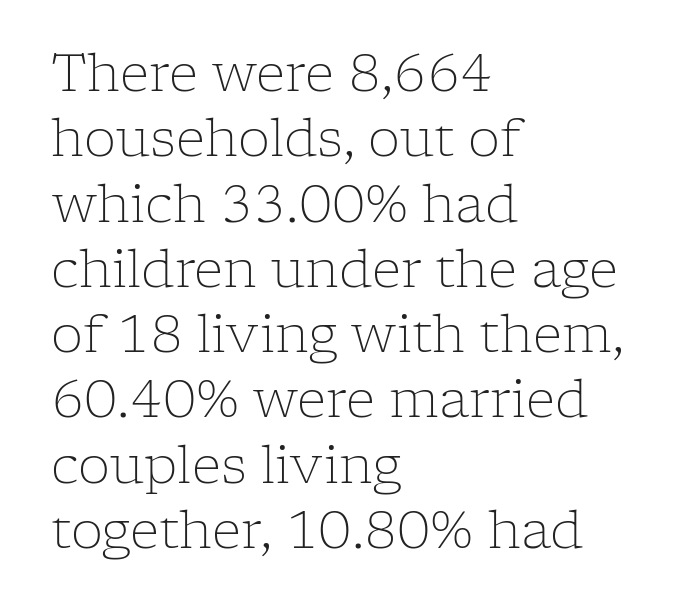
{"serif": "yes", "italic": "no", "bold": "no", "weight": "light", "width": "normal", "stroke_contrast": "low", "x_height": "medium", "monospaced": "no", "underline": "no", "align": "left", "line_spacing": "normal", "line_spacing_ratio": 1.28, "letter_spacing": "normal", "letter_spacing_em": 0.0, "glyph_px": 51}
